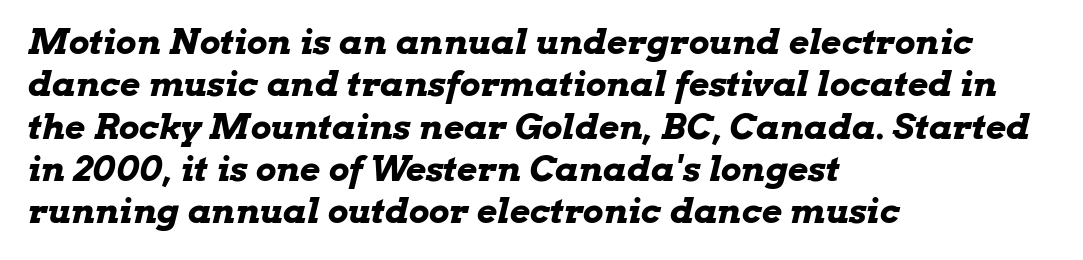
{"italic": "yes", "lean": "right", "slant_degrees": 13, "bold": "yes", "weight": "bold", "width": "wide", "stroke_contrast": "low", "x_height": "medium", "monospaced": "no", "underline": "no", "align": "left", "line_spacing_ratio": 1.21, "letter_spacing": "normal", "letter_spacing_em": 0.0, "glyph_px": 35}
